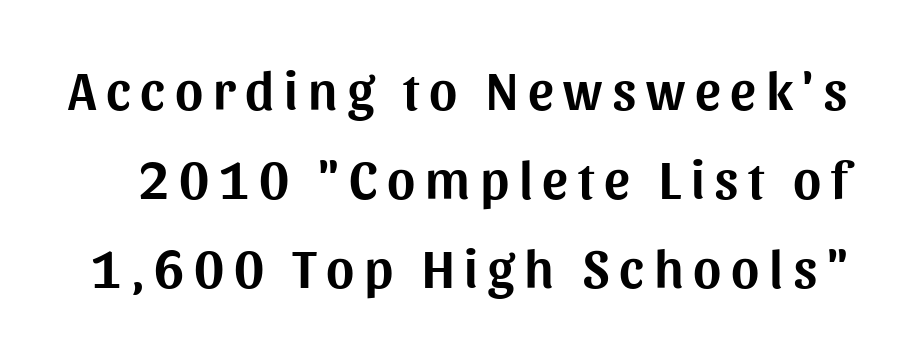
The lines sit at an ordinary, default distance from one another. Varying glyph widths throughout — classic text-font behaviour. The typeface chosen for these lines omits serifs. Every stem runs plumb, perpendicular to the baseline.
